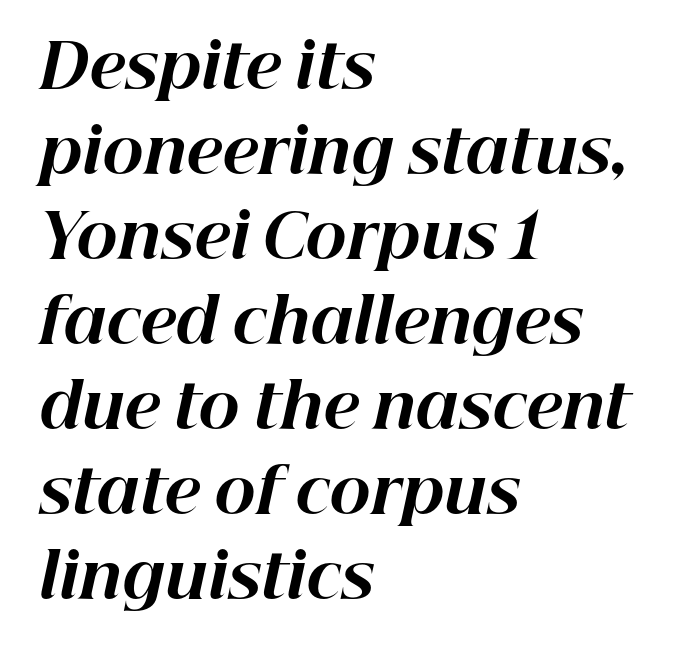
The image shows 62 px bold type, italic (leaning right); set left-aligned, normal line spacing (1.37x), normal letter spacing, not underlined; high stroke contrast and a medium x-height.
